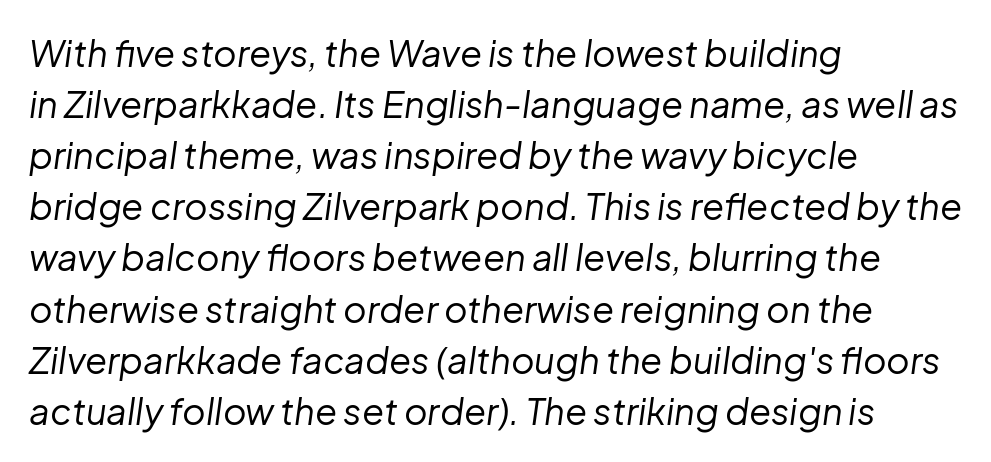
The designer left line spacing at the default. Which margin do the lines hug? The left one — the right edge is uneven. The rendering uses natural spacing where letterforms have individual widths. Honestly, there is no underline to notice here at all. A light-to-regular cut is what we see here. No extra tracking has been applied to these lines.
